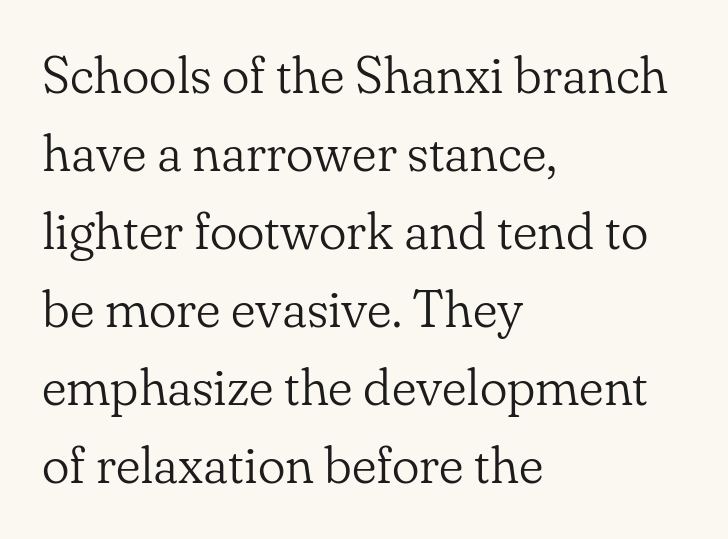
Q: Is the text bold? A: No.
Q: Is the text italic (slanted)? A: No, it is upright.
Q: Is the typeface a serif or a sans-serif typeface? A: Serif.
Q: Is the text underlined? A: No.
Q: How is the paragraph aligned? A: Left-aligned.
Q: Is the spacing between letters normal or unusually wide? A: Normal.
Q: Is the spacing between lines tight, normal or loose? A: Normal.
Q: Width (condensed, normal, or wide)? A: Normal.
Q: Stroke contrast? A: Low.
Q: x-height? A: Small.
Q: Monospaced? A: No.
